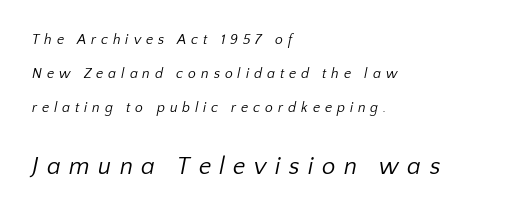
{"bold": "no", "underline": "no", "align": "left", "line_spacing": "loose", "line_spacing_ratio": 2.43, "letter_spacing": "wide", "letter_spacing_em": 0.35, "larger_block": "second", "size_ratio": 1.71, "glyph_px": 24}
